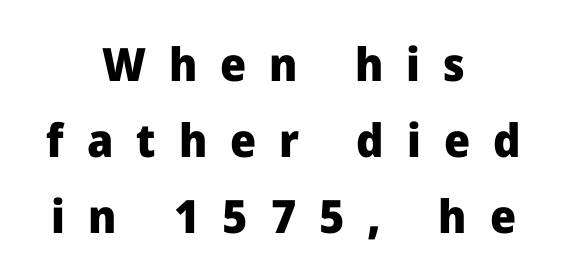
Display-style spreading of the glyphs; the letterfit is very open. Nope, not italic — everything's standing straight. Underlining? Definitely not there. The font is running at its bold setting. Typographically, this falls in the sans-serif category. The rendering uses a moderate line-height, typical for paragraphs.
